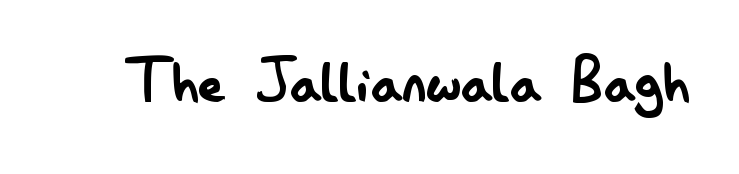
{"serif": "no", "italic": "no", "bold": "no", "weight": "regular", "width": "condensed", "stroke_contrast": "low", "x_height": "small", "monospaced": "no", "underline": "no", "letter_spacing": "normal", "letter_spacing_em": 0.0, "glyph_px": 75}
